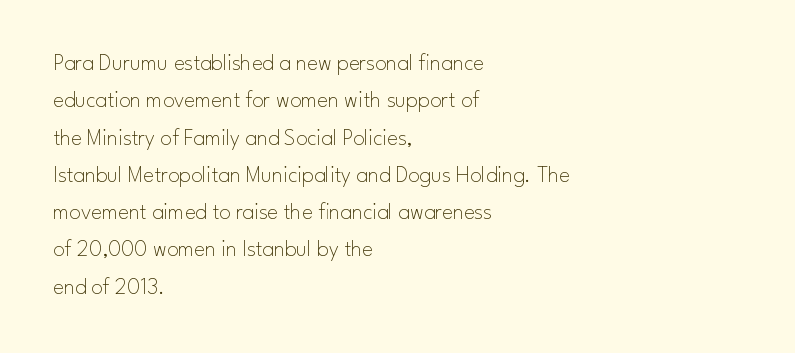
A classic flush-left, rag-right setting is used for this passage. Here the glyphs are tracked normally, forming tight word shapes. Weight: not bold — regular or lighter. Do the letters lean? They stand straight. Evenly set lines give the paragraph a standard silhouette. The glyphs are unaccompanied by any horizontal stroke below them.
